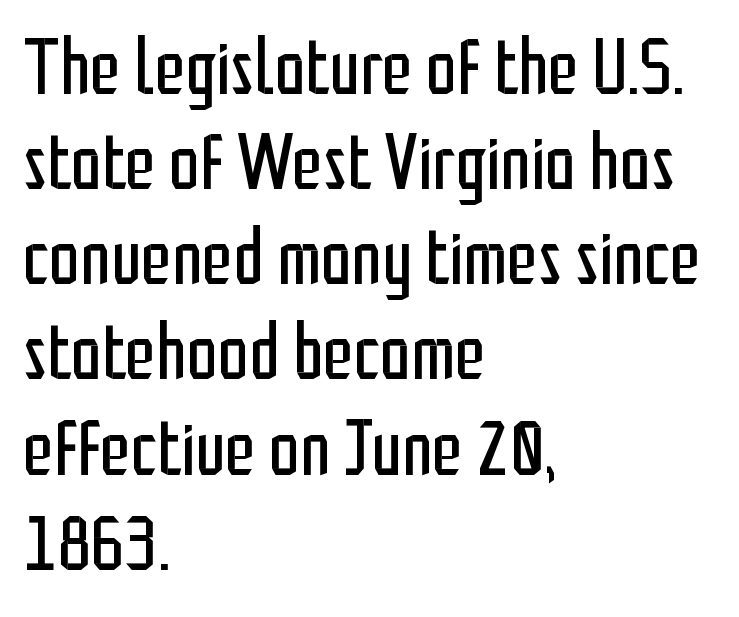
The image shows 78 px regular-weight, condensed sans-serif type, upright; set left-aligned, line spacing 1.22x, normal letter spacing, not underlined; low stroke contrast and a medium x-height.
